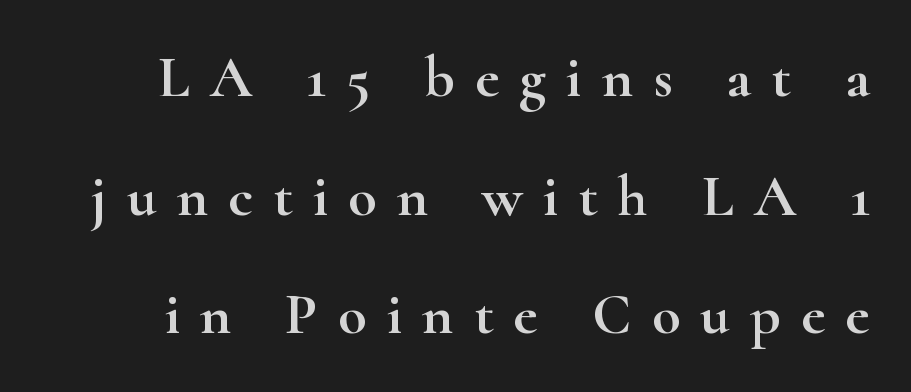
Q: Is the text italic (slanted)? A: No, it is upright.
Q: Is the typeface a serif or a sans-serif typeface? A: Serif.
Q: Is the text underlined? A: No.
Q: Is the spacing between letters normal or unusually wide? A: Unusually wide.
Q: Is the spacing between lines tight, normal or loose? A: Loose.
Q: Width (condensed, normal, or wide)? A: Wide.
Q: Stroke contrast? A: High.
Q: x-height? A: Small.
Q: Monospaced? A: No.
